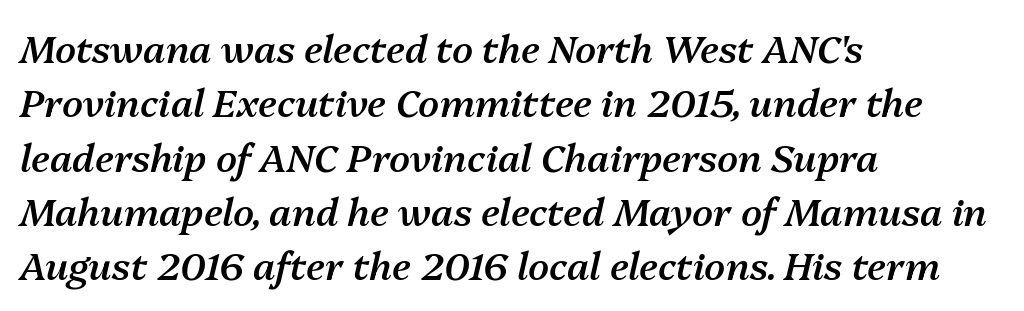
The image shows 38 px semibold type, italic (leaning right); set left-aligned, normal line spacing (1.43x), normal letter spacing, not underlined; medium stroke contrast and a medium x-height.
